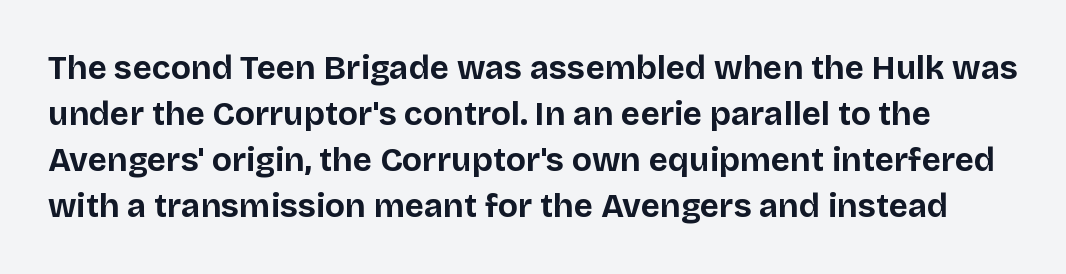
No italicization has been applied; the sample stays upright. Each letter's strokes conclude bluntly, with no projecting serifs. This sample uses plain, unmodified letter spacing. Here the designer chose a conventional face with non-uniform glyph widths. A typesetter would call this leading conventional body-copy spacing. Strong, thick strokes mark this as bold type.
